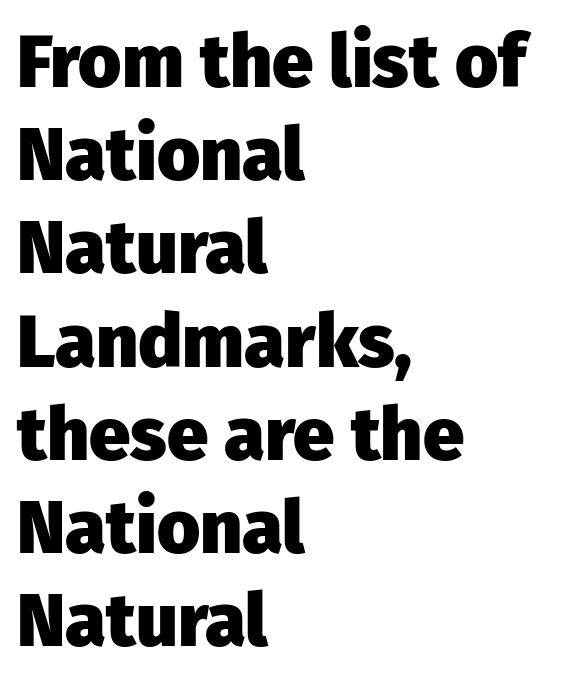
Words appear dense and cohesive because spacing is normal. The font is running at its bold setting. Are there feet on the stems? There aren't — it's a sans. Lines of text with bare space underneath.
